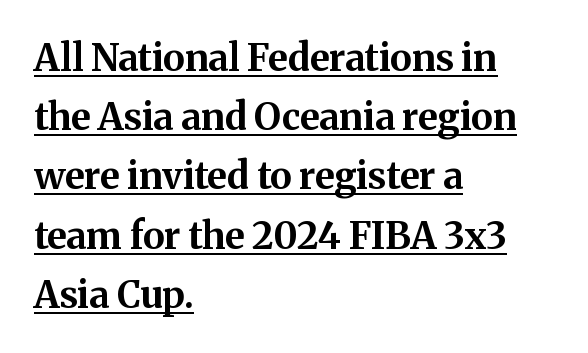
Q: Is the text bold? A: Yes.
Q: Is the text italic (slanted)? A: No, it is upright.
Q: Is the typeface a serif or a sans-serif typeface? A: Serif.
Q: Is the text underlined? A: Yes.
Q: How is the paragraph aligned? A: Left-aligned.
Q: Is the spacing between letters normal or unusually wide? A: Normal.
Q: Is the spacing between lines tight, normal or loose? A: Normal.
Q: Width (condensed, normal, or wide)? A: Normal.
Q: Stroke contrast? A: Medium.
Q: x-height? A: Medium.
Q: Monospaced? A: No.
